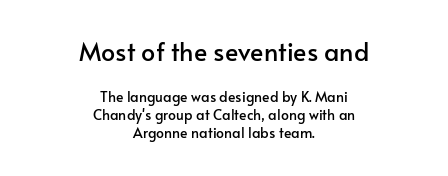
The image shows 25 px text type, upright; set centered, normal line spacing (1.31x), normal letter spacing, not underlined; the first (top) block is 1.79x larger.
